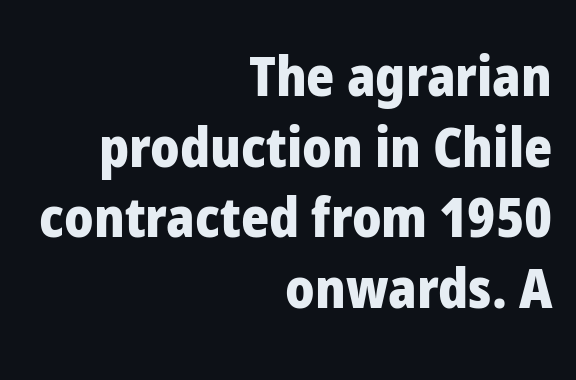
Q: Is the text bold? A: Yes.
Q: Is the text italic (slanted)? A: No, it is upright.
Q: Is the typeface a serif or a sans-serif typeface? A: Sans-serif.
Q: Is the text underlined? A: No.
Q: How is the paragraph aligned? A: Right-aligned.
Q: Is the spacing between letters normal or unusually wide? A: Normal.
Q: Is the spacing between lines tight, normal or loose? A: Normal.
Q: Width (condensed, normal, or wide)? A: Normal.
Q: Stroke contrast? A: Low.
Q: x-height? A: Medium.
Q: Monospaced? A: No.
